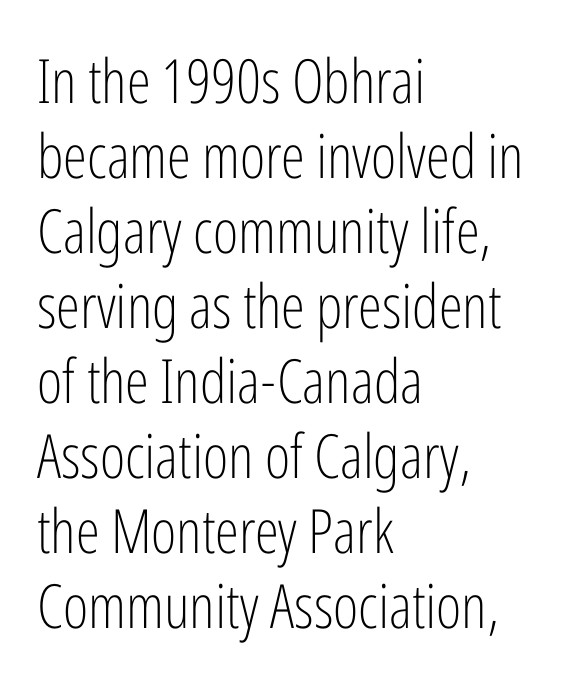
Serif or sans? Sans — the stroke terminals are bare. Do the characters align in a grid? No, the font is proportional. The passage shown is not bold in any degree. The rendering anchors every line to the left-hand side. The type is set solid horizontally, with unmodified tracking. Anything drawn beneath the words? Only blank space.
